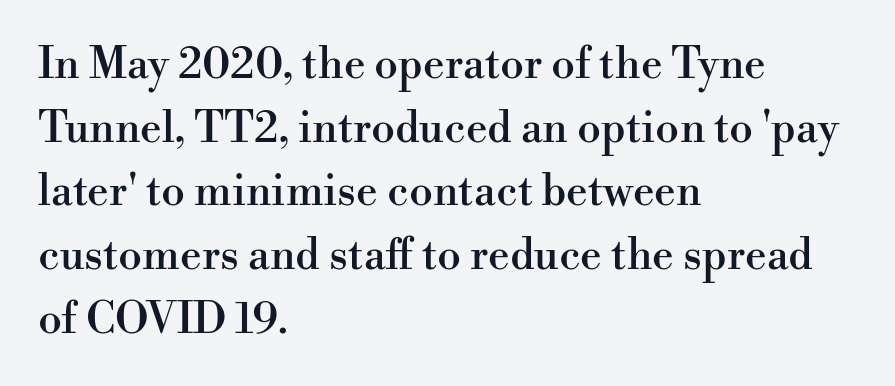
Q: Is the text italic (slanted)? A: No, it is upright.
Q: Is the typeface a serif or a sans-serif typeface? A: Serif.
Q: Is the text underlined? A: No.
Q: How is the paragraph aligned? A: Left-aligned.
Q: Is the spacing between letters normal or unusually wide? A: Normal.
Q: Is the spacing between lines tight, normal or loose? A: Normal.
Q: Width (condensed, normal, or wide)? A: Normal.
Q: Stroke contrast? A: High.
Q: x-height? A: Small.
Q: Monospaced? A: No.
